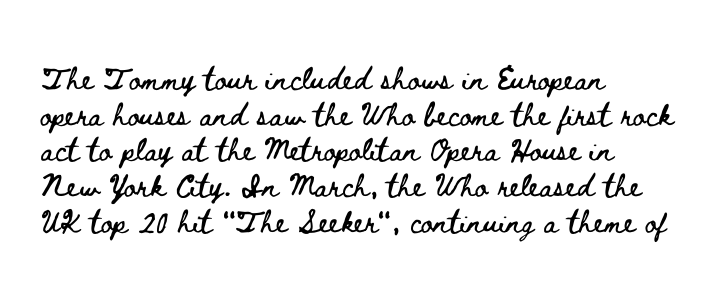
{"width": "wide", "stroke_contrast": "low", "x_height": "small", "monospaced": "no", "underline": "no", "align": "left", "line_spacing_ratio": 1.23, "letter_spacing": "normal", "letter_spacing_em": 0.0, "glyph_px": 29}
